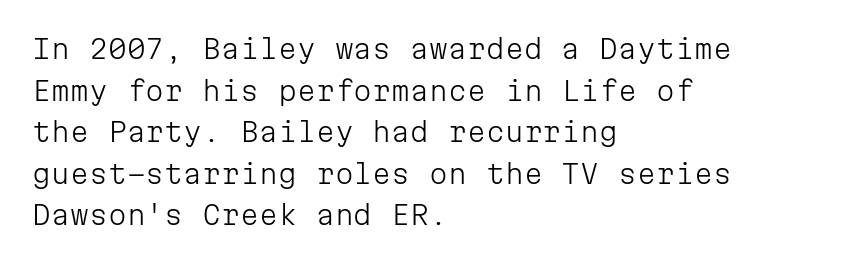
{"italic": "no", "bold": "no", "underline": "no", "align": "left", "line_spacing": "normal", "line_spacing_ratio": 1.54, "letter_spacing": "normal", "letter_spacing_em": 0.0, "glyph_px": 27}
